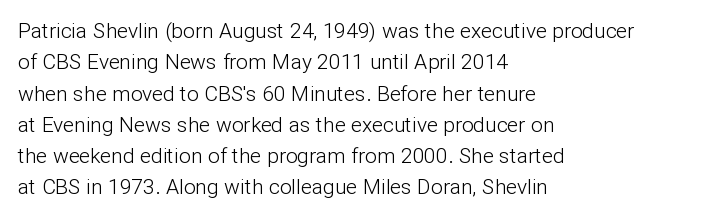
{"italic": "no", "bold": "no", "underline": "no", "align": "left", "line_spacing": "normal", "line_spacing_ratio": 1.49, "letter_spacing": "normal", "letter_spacing_em": 0.0, "glyph_px": 21}
